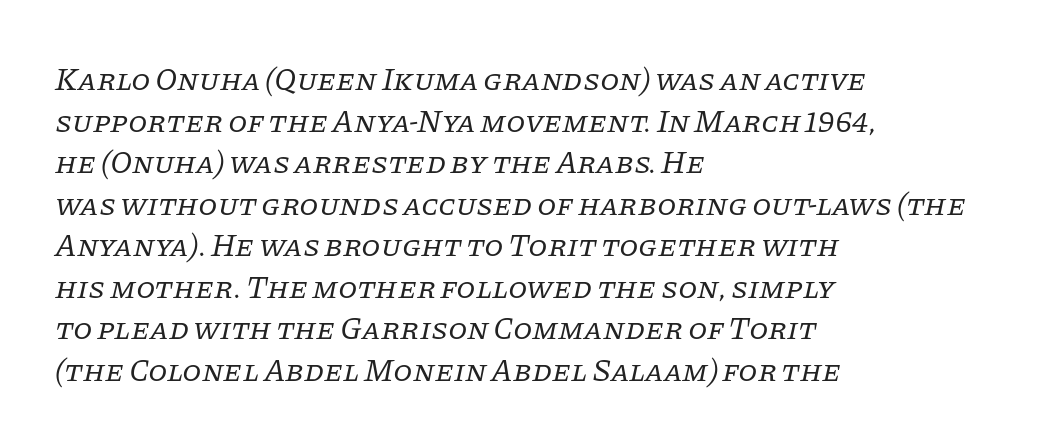
Q: Is the text bold? A: No.
Q: Is the text italic (slanted)? A: Yes, it leans right by about 11 degrees.
Q: Is the typeface a serif or a sans-serif typeface? A: Serif.
Q: Is the text underlined? A: No.
Q: How is the paragraph aligned? A: Left-aligned.
Q: Is the spacing between letters normal or unusually wide? A: Normal.
Q: Is the spacing between lines tight, normal or loose? A: Normal.
Q: Width (condensed, normal, or wide)? A: Normal.
Q: Stroke contrast? A: Low.
Q: x-height? A: Large.
Q: Monospaced? A: No.
